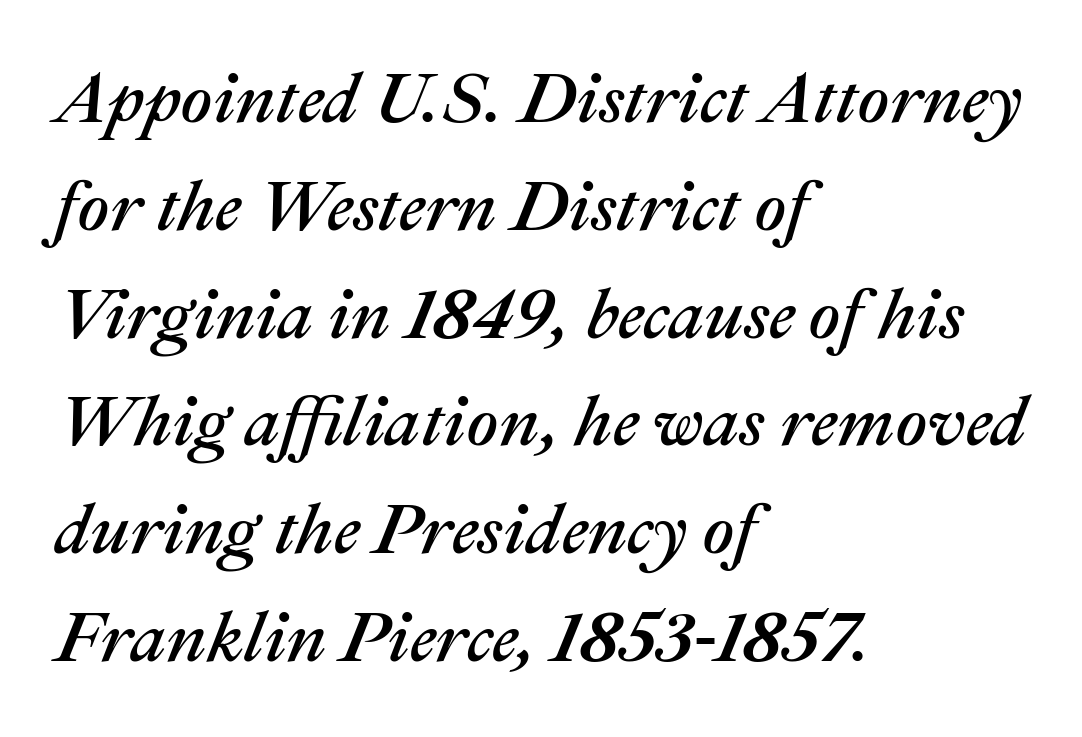
The image shows 70 px text type, italic (leaning right); set left-aligned, normal line spacing (1.54x), normal letter spacing, not underlined; medium stroke contrast and a medium x-height.
